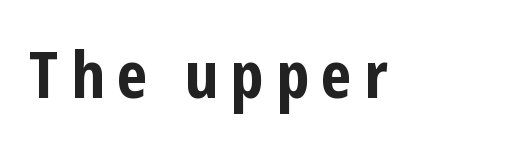
{"serif": "no", "italic": "no", "bold": "yes", "weight": "bold", "width": "condensed", "stroke_contrast": "low", "x_height": "medium", "monospaced": "no", "underline": "no", "glyph_px": 64}
